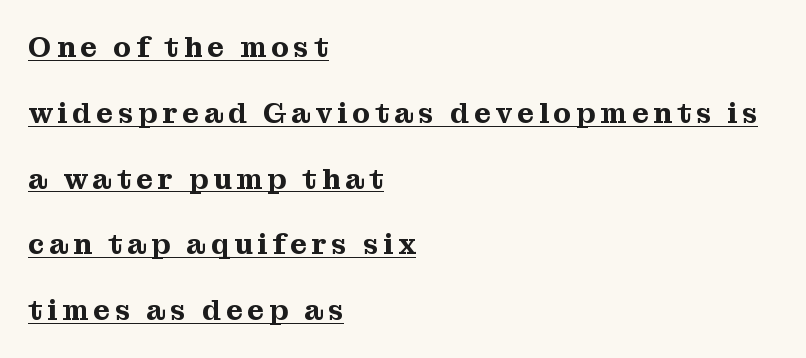
A baseline rule has been typeset under these characters. Is the block centered? No — it sits flush against the left margin. The rendering uses a large line-height, opening up the rows. Yep, those are serifs on the letters. This sample has the flowing, uneven cadence of proportional lettering. Upright lettering throughout.
